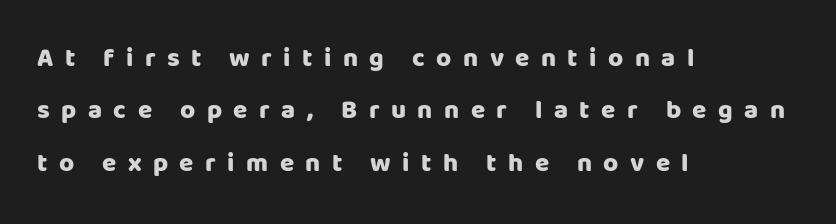
These words are printed bold, with thick strokes throughout. The type sits square on the baseline with zero lean. Anything drawn beneath the words? Only blank space. Notice the wide empty band between every row — that's loose leading.
